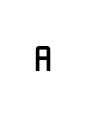
The baseline area is clear. Spacing verdict: proportional, widths tailored to each character. Letter spacing: wide. Stems and bowls with no extra thickness — not bold. Type style note: lacks serifs. Upright lettering throughout.
